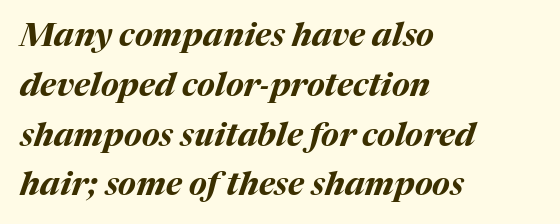
Q: Is the text bold? A: Yes.
Q: Is the text italic (slanted)? A: Yes, it leans right by about 17 degrees.
Q: Is the text underlined? A: No.
Q: How is the paragraph aligned? A: Left-aligned.
Q: Is the spacing between letters normal or unusually wide? A: Normal.
Q: Is the spacing between lines tight, normal or loose? A: Normal.
Q: Width (condensed, normal, or wide)? A: Normal.
Q: Stroke contrast? A: Medium.
Q: x-height? A: Medium.
Q: Monospaced? A: No.
